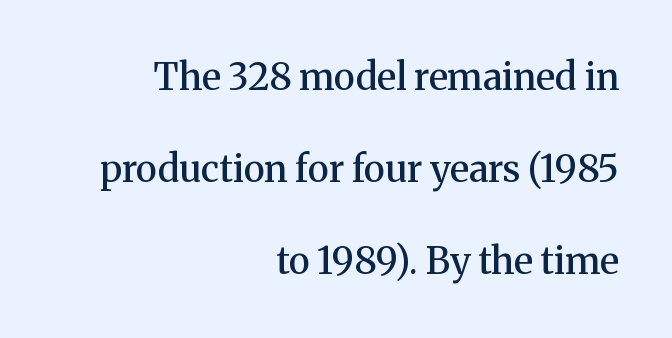
{"serif": "yes", "italic": "no", "bold": "semi", "weight": "semibold", "width": "normal", "stroke_contrast": "medium", "x_height": "medium", "monospaced": "no", "underline": "no", "align": "right", "line_spacing": "loose", "line_spacing_ratio": 2.48, "letter_spacing": "normal", "letter_spacing_em": 0.0, "glyph_px": 37}
